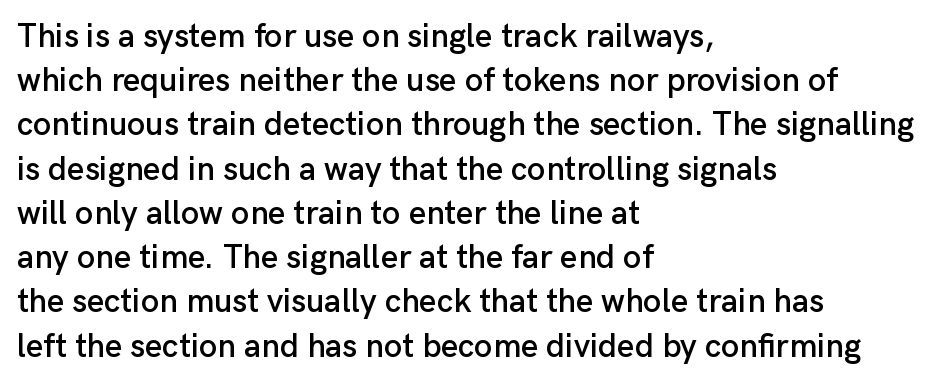
The image shows 33 px sans-serif type, upright; set left-aligned, normal line spacing (1.34x), normal letter spacing, not underlined; low stroke contrast and a medium x-height.
